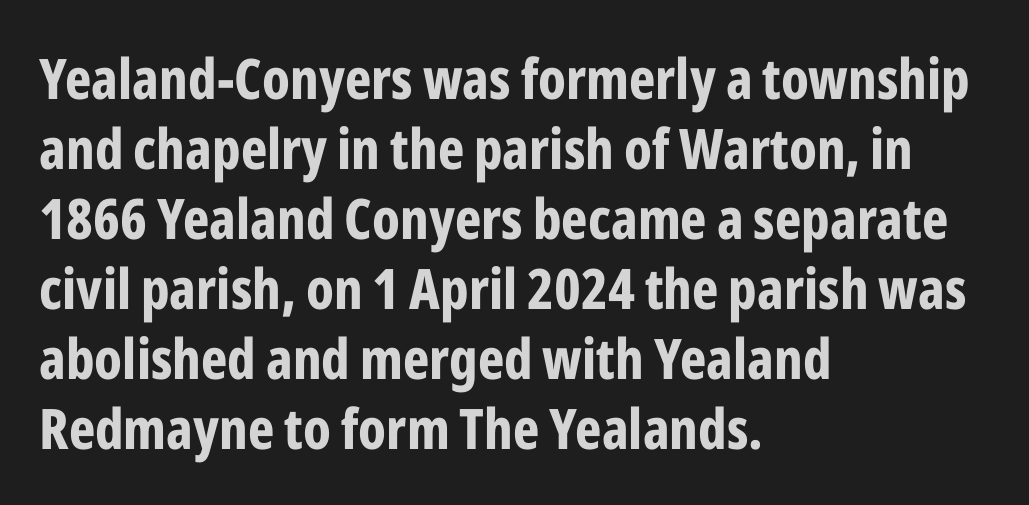
This is the regular roman posture of the typeface. Font category for this specimen: sans-serif. Each word holds together tightly as a unit, with standard inter-letter gaps. Underlining? Definitely not there. Does the leading feel generous? No, just average.
